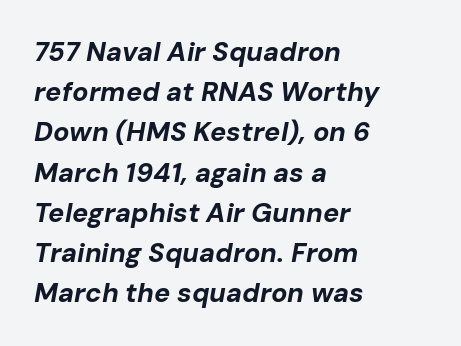
{"italic": "yes", "lean": "right", "slant_degrees": 10, "bold": "yes", "underline": "no", "align": "left", "line_spacing": "normal", "line_spacing_ratio": 1.49, "letter_spacing": "normal", "letter_spacing_em": 0.0, "glyph_px": 27}
